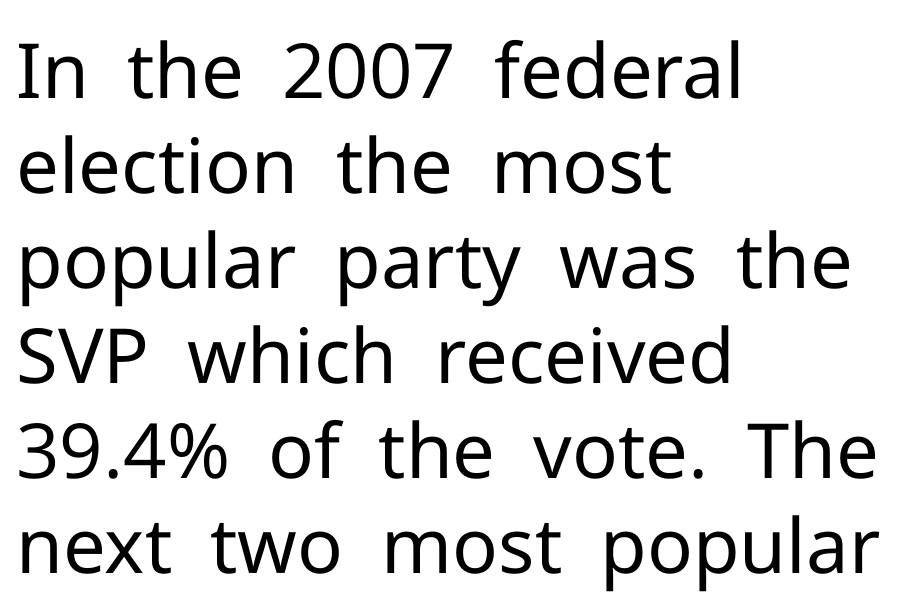
Q: Is the text bold? A: No.
Q: Is the text italic (slanted)? A: No, it is upright.
Q: Is the typeface a serif or a sans-serif typeface? A: Sans-serif.
Q: Is the text underlined? A: No.
Q: How is the paragraph aligned? A: Left-aligned.
Q: Is the spacing between letters normal or unusually wide? A: Normal.
Q: Is the spacing between lines tight, normal or loose? A: Normal.
Q: Width (condensed, normal, or wide)? A: Normal.
Q: Stroke contrast? A: Low.
Q: x-height? A: Medium.
Q: Monospaced? A: No.
